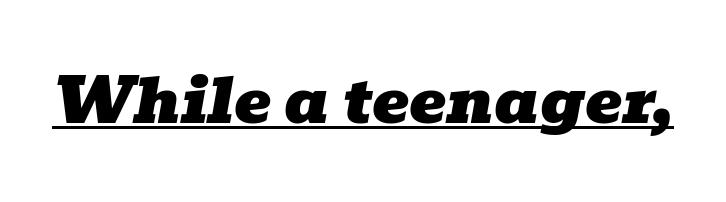
Q: Is the text italic (slanted)? A: Yes, it leans right by about 10 degrees.
Q: Is the typeface a serif or a sans-serif typeface? A: Serif.
Q: Is the text underlined? A: Yes.
Q: Is the spacing between letters normal or unusually wide? A: Normal.
Q: Width (condensed, normal, or wide)? A: Wide.
Q: Stroke contrast? A: Low.
Q: x-height? A: Medium.
Q: Monospaced? A: No.
